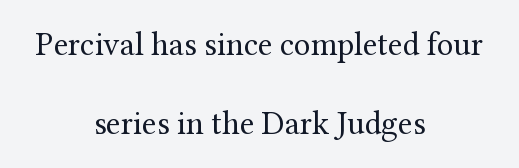
The image shows 33 px regular-weight serif type, upright; set centered, loose line spacing (2.38x), normal letter spacing, not underlined; medium stroke contrast and a medium x-height.
